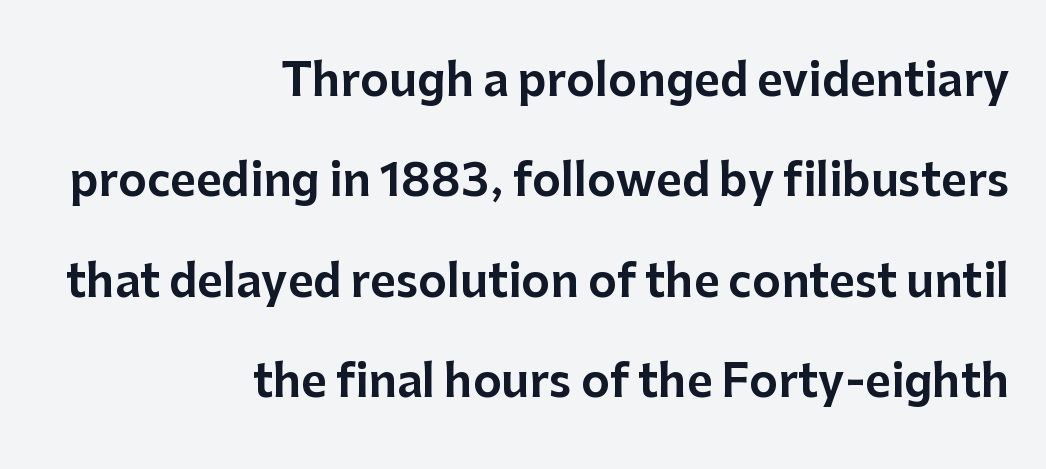
The image shows 44 px sans-serif type, upright; set right-aligned, loose line spacing (2.28x), normal letter spacing, not underlined; low stroke contrast and a medium x-height.
